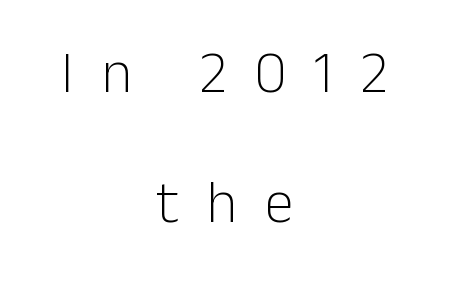
Widely set lines give the paragraph a tall, airy silhouette. Does the copy run flush right? No — it is centered line by line. The letters advance in unequal steps, a hallmark of proportional type. Heft: none added — not bold.
